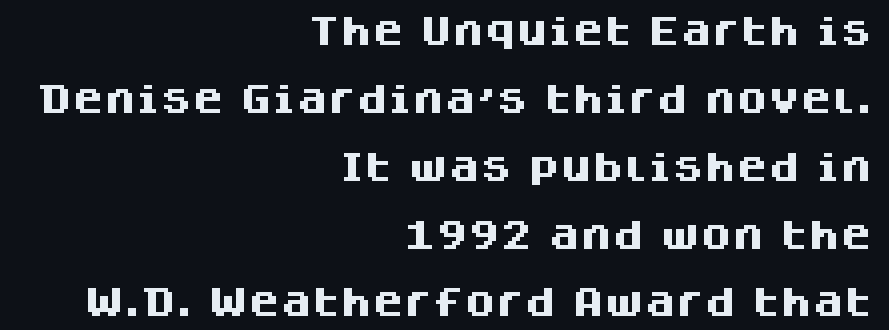
The image shows 32 px heavy sans-serif type, upright; set right-aligned, loose line spacing (2.12x), normal letter spacing, not underlined; medium stroke contrast and a large x-height.
